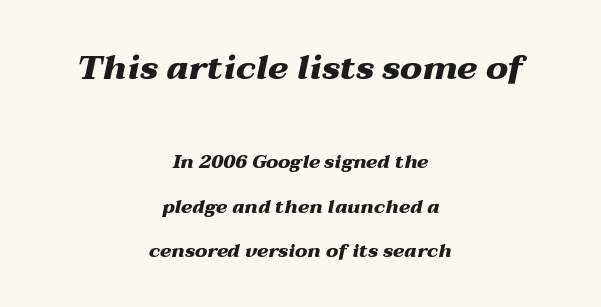
The image shows 34 px heavy, wide type, italic (leaning right); set centered, loose line spacing (2.33x), normal letter spacing, not underlined; the first (top) block is 1.79x larger; medium stroke contrast and a medium x-height.
